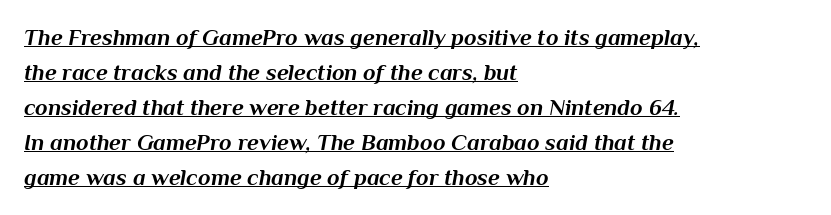
{"italic": "yes", "lean": "right", "slant_degrees": 10, "bold": "yes", "underline": "yes", "align": "left", "line_spacing": "normal", "line_spacing_ratio": 1.52, "letter_spacing": "normal", "letter_spacing_em": 0.0, "glyph_px": 23}
